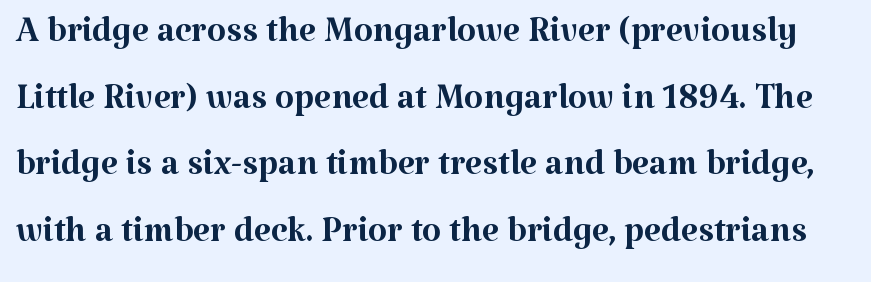
You could call the tracking neutral — neither tight nor loose. Looks like regular typesetting: each glyph gets only the width it needs. Has an underline been added? It has not. The font sits on the lighter half of the weight spectrum, regular included. Italic: no, the glyphs are upright roman. The text was rendered using a seriffed face with decorative stroke endings.
